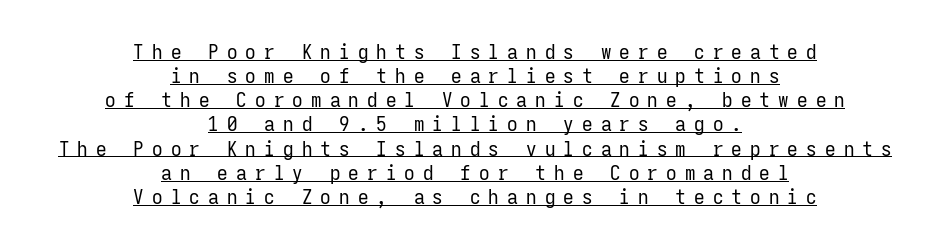
Q: Is the text bold? A: No.
Q: Is the text italic (slanted)? A: No, it is upright.
Q: Is the text underlined? A: Yes.
Q: How is the paragraph aligned? A: Centered.
Q: Is the spacing between letters normal or unusually wide? A: Unusually wide.
Q: Is the spacing between lines tight, normal or loose? A: Tight.
